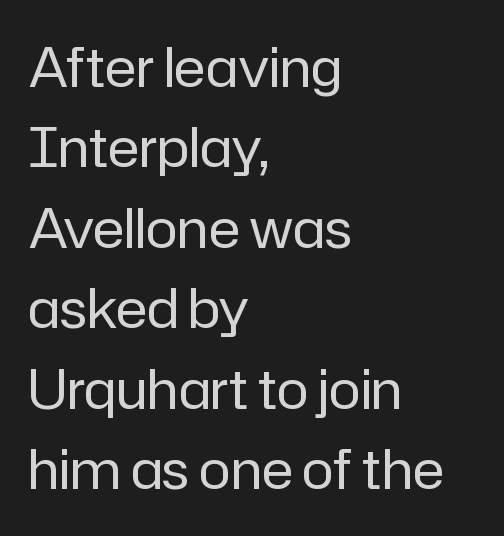
The image shows 54 px regular-weight sans-serif type, upright; set left-aligned, normal line spacing (1.49x), normal letter spacing, not underlined; low stroke contrast and a medium x-height.
